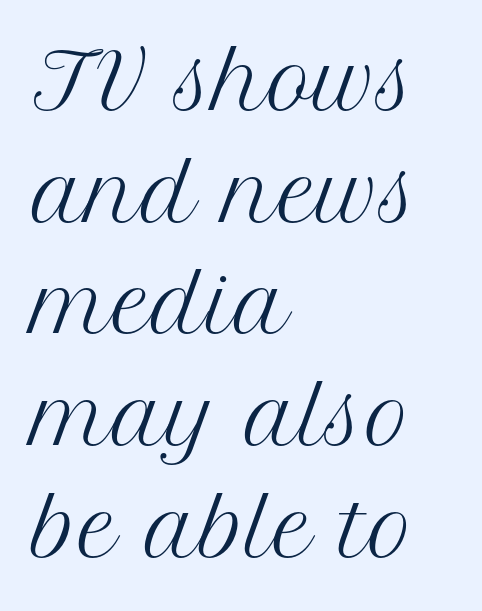
The image shows 76 px regular-weight serif type; set left-aligned, normal line spacing (1.47x), normal letter spacing, not underlined; medium stroke contrast and a medium x-height.
